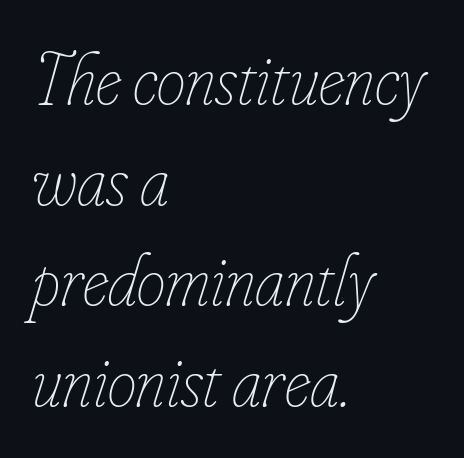
The rendering applies a slant to the glyphs. The glyphs are unaccompanied by any horizontal stroke below them. The line texture is even and compact thanks to regular tracking. Visually the block forms a straight wall on the left and a jagged coastline on the right.
